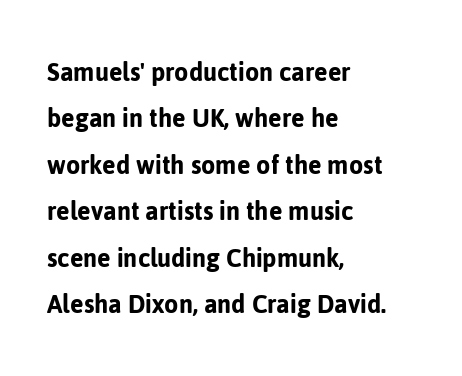
The passage shown is typed in a proportional face where columns would drift. Type style note: lacks serifs. Only glyphs here, with clear space below each row. A normal amount of white space separates one row of letters from the next.
